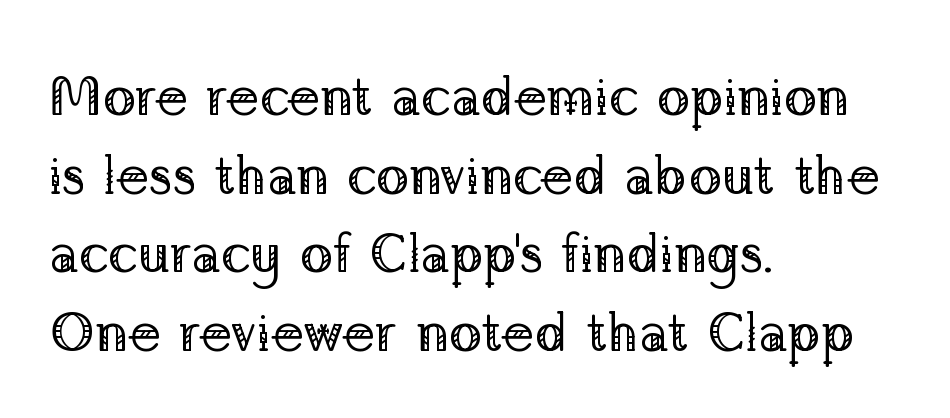
The image shows 55 px regular-weight serif type, upright; set left-aligned, normal line spacing (1.43x), normal letter spacing, not underlined; low stroke contrast and a medium x-height.
